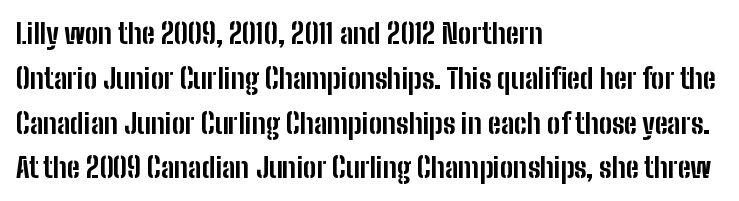
The rows are spaced the way most documents space them. The type family on display is of the sans-serif kind. Horizontally, the lines are justified to the leading edge only. Each letter keeps its own natural width here, so spacing adapts to shape.
